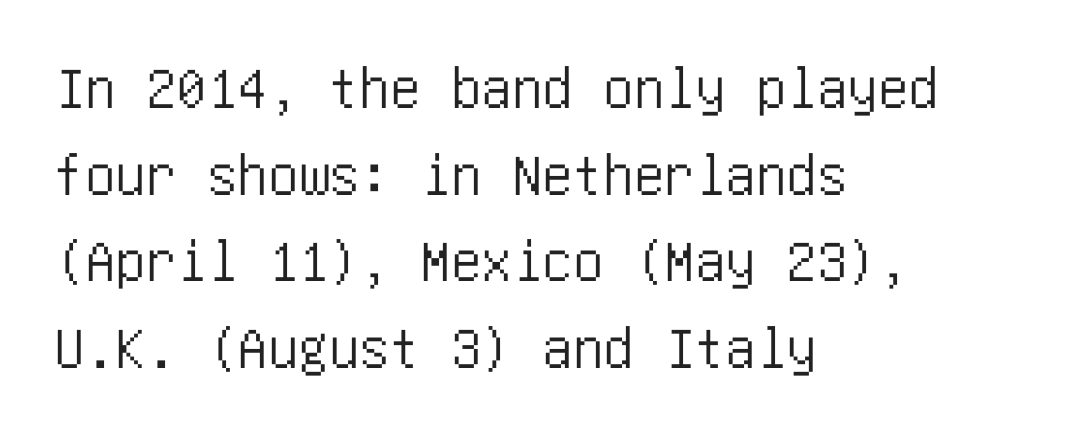
{"serif": "no", "italic": "no", "width": "condensed", "stroke_contrast": "low", "x_height": "large", "underline": "no", "align": "left", "line_spacing": "normal", "line_spacing_ratio": 1.42, "letter_spacing": "normal", "letter_spacing_em": 0.0, "glyph_px": 61}
